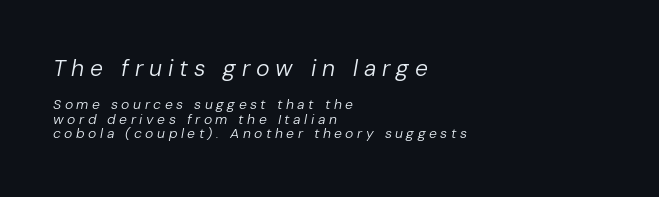
{"italic": "yes", "lean": "right", "slant_degrees": 10, "bold": "no", "underline": "no", "align": "left", "line_spacing": "tight", "line_spacing_ratio": 1.04, "letter_spacing": "wide", "letter_spacing_em": 0.25, "larger_block": "first", "size_ratio": 1.64, "glyph_px": 23}
